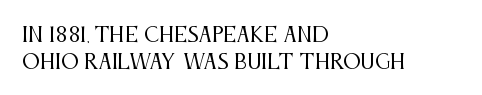
Unlike italic type, these characters show no tilt at all. Honestly, there is no underline to notice here at all. The ragged edge is on the right, which tells us the setting is flush left. Tracking here is standard; glyphs follow each other at the usual distance.
